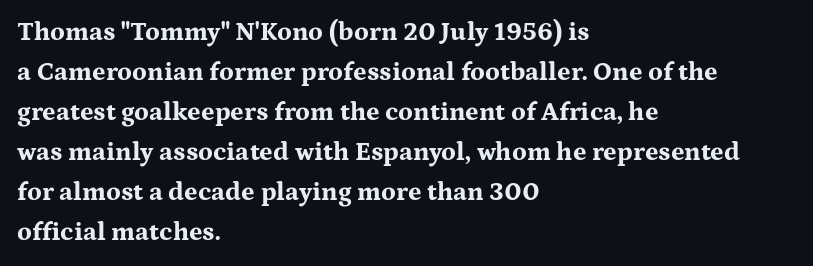
{"italic": "no", "bold": "yes", "underline": "no", "align": "left", "line_spacing": "normal", "line_spacing_ratio": 1.54, "letter_spacing": "normal", "letter_spacing_em": 0.0, "glyph_px": 26}
